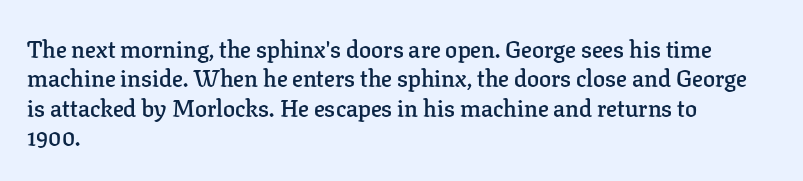
{"italic": "no", "bold": "semi", "underline": "no", "align": "left", "line_spacing_ratio": 1.22, "letter_spacing": "normal", "letter_spacing_em": 0.0, "glyph_px": 24}
